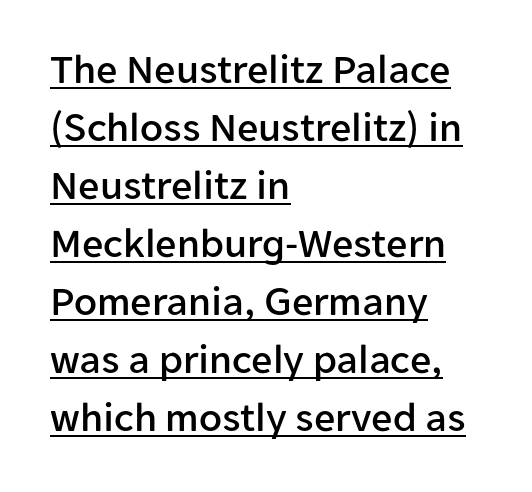
Every character sits straight up, as roman type does. Each letter keeps its own natural width here, so spacing adapts to shape. This sample keeps an unexceptional amount of space between lines. This is underlined copy, the kind a proofreader might mark for attention. Honestly, the letter spacing is just normal — you wouldn't notice it.
